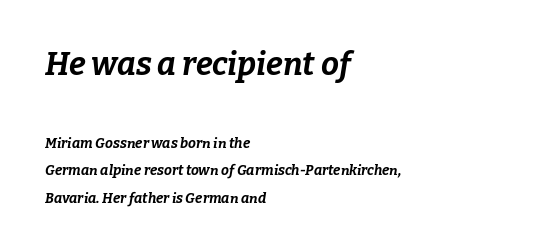
The face used here is proportionally spaced, like ordinary book or web type. Tall strokes in this sample are angled rather than plumb. Scale decreases going downward across the two blocks. A typesetter would call this zero additional tracking. The paragraph has a hard left edge and a soft right edge. Underlining? Definitely not there.
